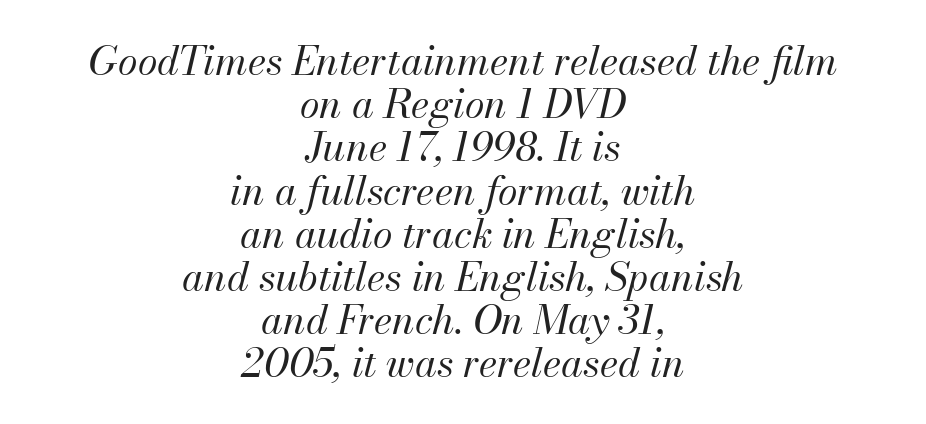
{"italic": "yes", "lean": "right", "slant_degrees": 13, "bold": "no", "weight": "regular", "width": "normal", "stroke_contrast": "medium", "x_height": "small", "monospaced": "no", "underline": "no", "align": "center", "line_spacing": "tight", "line_spacing_ratio": 1.08, "letter_spacing": "normal", "letter_spacing_em": 0.0, "glyph_px": 40}
